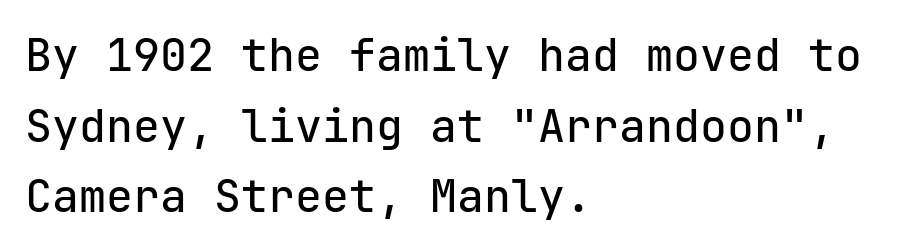
The image shows 45 px sans-serif type, upright, monospaced; set left-aligned, normal line spacing (1.57x), normal letter spacing, not underlined; low stroke contrast and a medium x-height.
